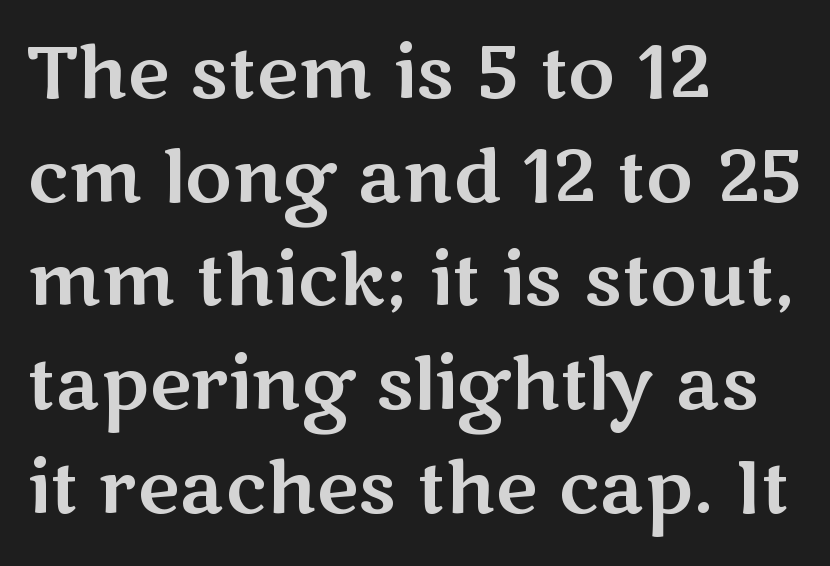
The image shows 72 px wide sans-serif type, upright; set left-aligned, normal line spacing (1.44x), normal letter spacing, not underlined; medium stroke contrast and a medium x-height.
